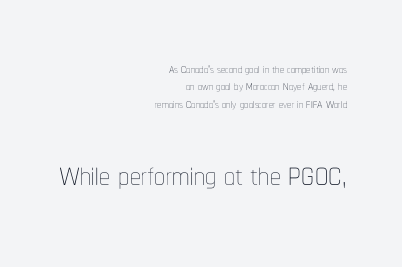
{"italic": "no", "bold": "no", "weight": "thin", "width": "condensed", "stroke_contrast": "low", "x_height": "medium", "monospaced": "no", "underline": "no", "align": "right", "line_spacing": "tight", "line_spacing_ratio": 1.02, "letter_spacing": "normal", "letter_spacing_em": 0.0, "larger_block": "second", "size_ratio": 2.53, "glyph_px": 43}
